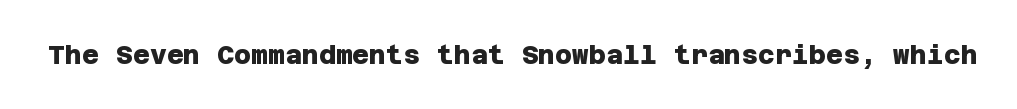
Q: Is the text bold? A: Yes.
Q: Is the text underlined? A: No.
Q: Is the spacing between letters normal or unusually wide? A: Normal.
